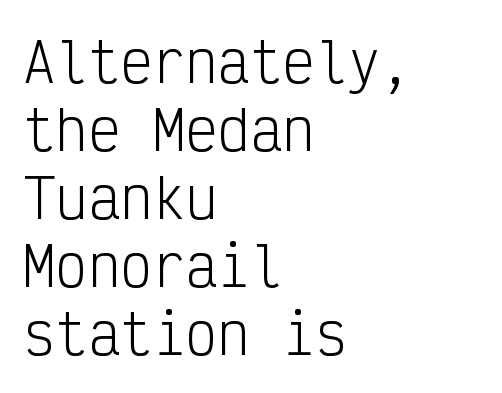
Q: Is the text bold? A: No.
Q: Is the text italic (slanted)? A: No, it is upright.
Q: Is the typeface a serif or a sans-serif typeface? A: Sans-serif.
Q: Is the text underlined? A: No.
Q: How is the paragraph aligned? A: Left-aligned.
Q: Is the spacing between letters normal or unusually wide? A: Normal.
Q: Is the spacing between lines tight, normal or loose? A: Normal.
Q: Width (condensed, normal, or wide)? A: Condensed.
Q: Stroke contrast? A: Low.
Q: x-height? A: Medium.
Q: Monospaced? A: Yes.
